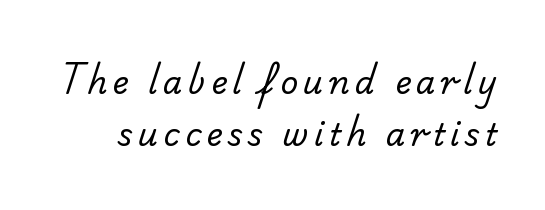
Q: Is the text bold? A: No.
Q: Is the typeface a serif or a sans-serif typeface? A: Sans-serif.
Q: Is the text underlined? A: No.
Q: Is the spacing between lines tight, normal or loose? A: Normal.
Q: Width (condensed, normal, or wide)? A: Normal.
Q: Stroke contrast? A: Low.
Q: x-height? A: Small.
Q: Monospaced? A: No.
